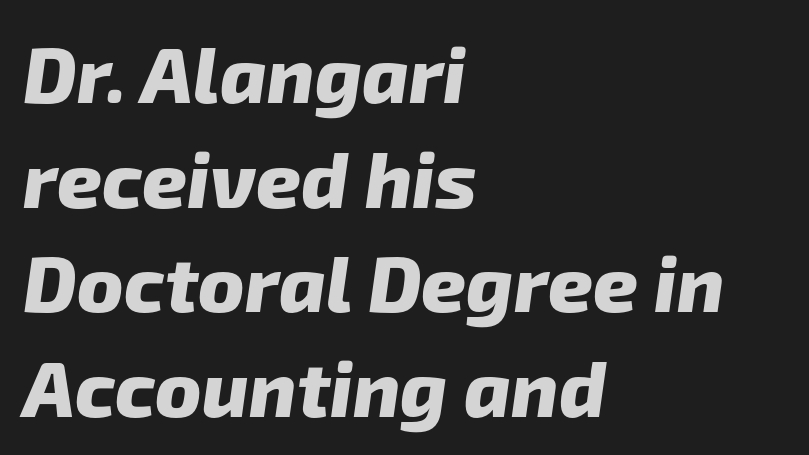
Q: Is the text bold? A: Yes.
Q: Is the typeface a serif or a sans-serif typeface? A: Sans-serif.
Q: Is the text underlined? A: No.
Q: How is the paragraph aligned? A: Left-aligned.
Q: Is the spacing between letters normal or unusually wide? A: Normal.
Q: Is the spacing between lines tight, normal or loose? A: Normal.
Q: Width (condensed, normal, or wide)? A: Normal.
Q: Stroke contrast? A: Low.
Q: x-height? A: Medium.
Q: Monospaced? A: No.
